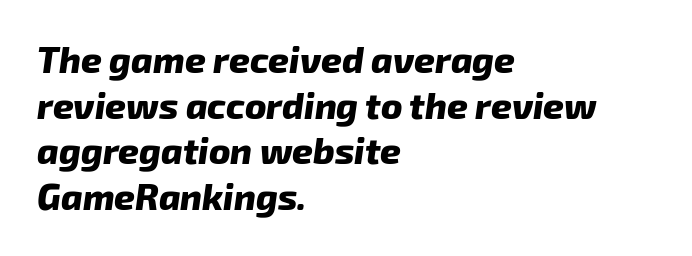
Q: Is the text bold? A: Yes.
Q: Is the text italic (slanted)? A: Yes, it leans right by about 8 degrees.
Q: Is the text underlined? A: No.
Q: How is the paragraph aligned? A: Left-aligned.
Q: Is the spacing between letters normal or unusually wide? A: Normal.
Q: Is the spacing between lines tight, normal or loose? A: Normal.
Q: Width (condensed, normal, or wide)? A: Normal.
Q: Stroke contrast? A: Low.
Q: x-height? A: Medium.
Q: Monospaced? A: No.
